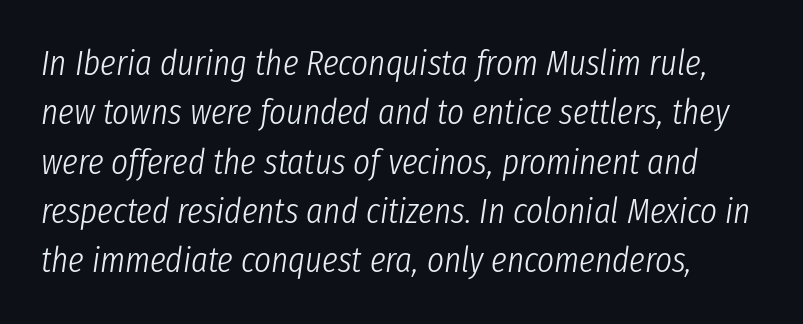
Slant detected: the letters are inclined. This sample has the flowing, uneven cadence of proportional lettering. The cut favours lightness, reaching ordinary text weight at its darkest. This rendering features lettering with no underline.
